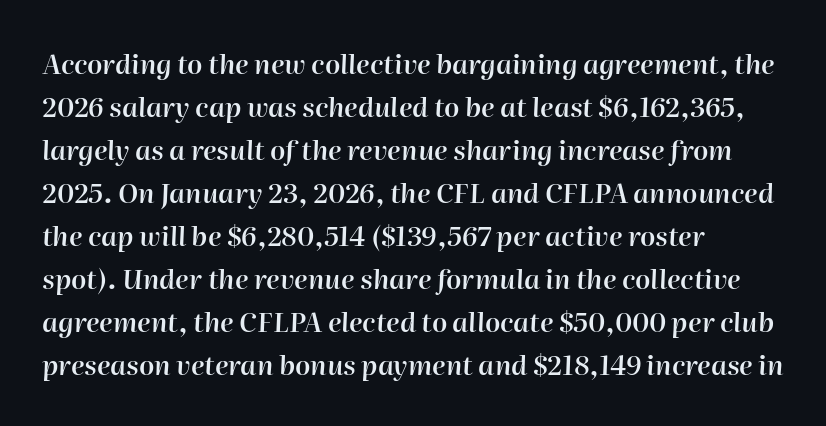
Weight check: semibold — heavier than regular, not quite bold. Lines of text with bare space underneath. In CSS terms this would be text-align: left. The tracking reads as untouched default to a designer's eye.
